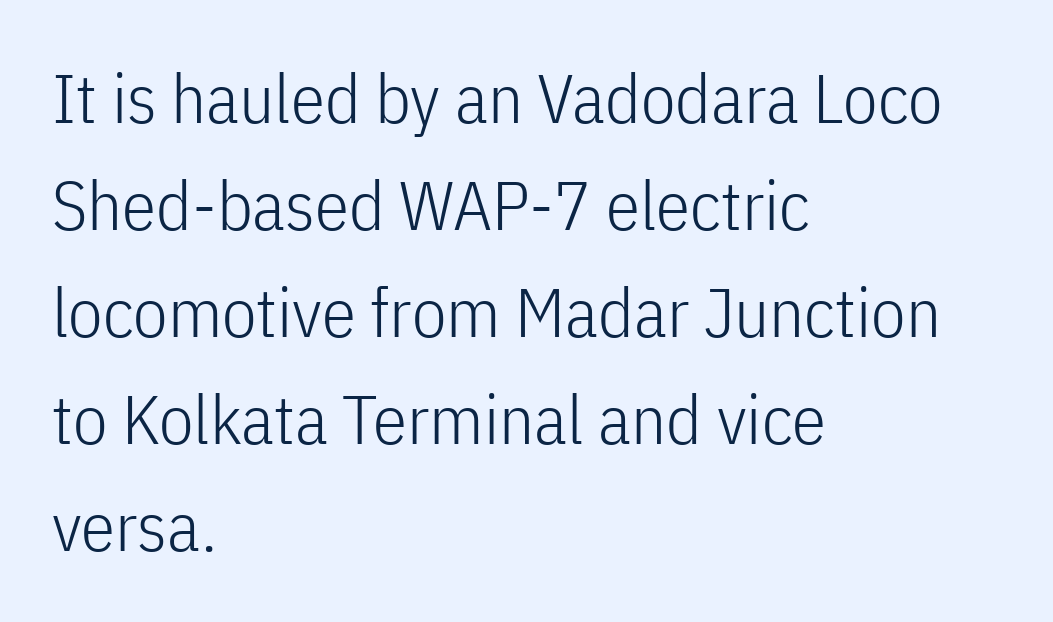
Q: Is the text bold? A: No.
Q: Is the text italic (slanted)? A: No, it is upright.
Q: Is the typeface a serif or a sans-serif typeface? A: Sans-serif.
Q: Is the text underlined? A: No.
Q: How is the paragraph aligned? A: Left-aligned.
Q: Is the spacing between letters normal or unusually wide? A: Normal.
Q: Is the spacing between lines tight, normal or loose? A: Normal.
Q: Width (condensed, normal, or wide)? A: Condensed.
Q: Stroke contrast? A: Low.
Q: x-height? A: Medium.
Q: Monospaced? A: No.
